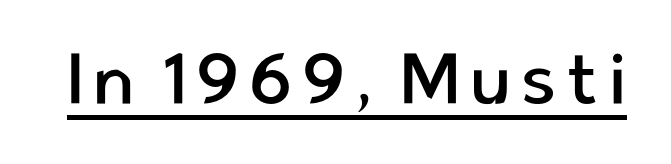
{"serif": "no", "italic": "no", "bold": "no", "weight": "regular", "width": "normal", "stroke_contrast": "low", "x_height": "medium", "monospaced": "no", "underline": "yes", "glyph_px": 73}
